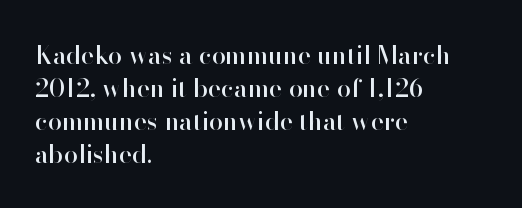
Q: Is the text italic (slanted)? A: No, it is upright.
Q: Is the text underlined? A: No.
Q: How is the paragraph aligned? A: Left-aligned.
Q: Is the spacing between letters normal or unusually wide? A: Normal.
Q: Is the spacing between lines tight, normal or loose? A: Normal.
